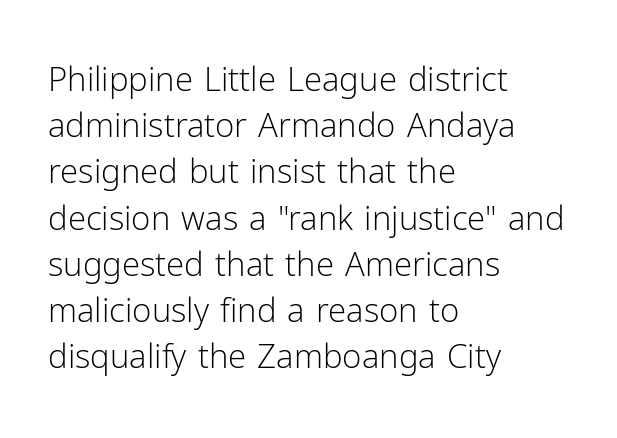
Leading: standard. Look at the bottom of the vertical strokes: they stop flat, with no serifs. Posture: vertical. Does extra space separate the letters? No, they use regular spacing.
